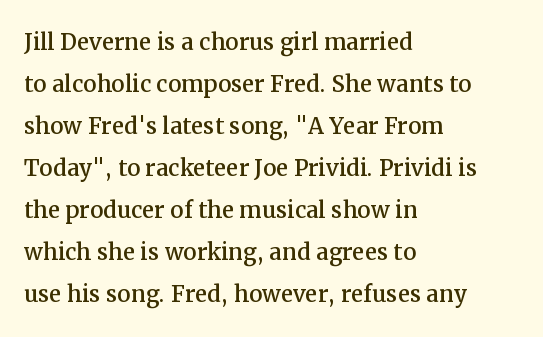
Nobody touched the tracking dial on this one. Compared with typical paragraphs, the rows here are spaced about the same. The type sits square on the baseline with zero lean. Quick note: underline off. Reading down the block, your eye returns to a fixed left position each line.
